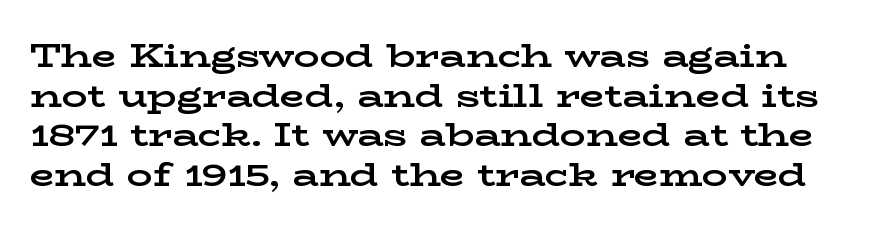
The image shows 32 px bold, wide serif type, upright; set line spacing 1.24x, normal letter spacing, not underlined; low stroke contrast and a medium x-height.
